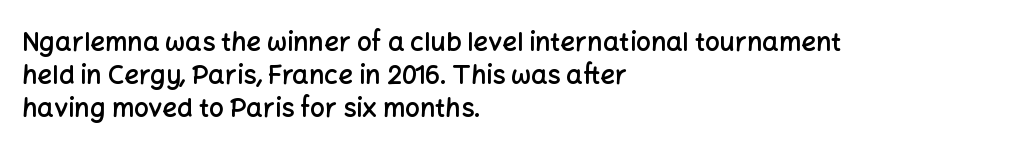
The space beneath each line is pristine and unruled. Notice how the stems are strictly vertical — no italics here. Weight: semibold (demi). Is the letter spacing exaggerated? No — it looks like the ordinary default. The line-height multiplier appears to be the usual default. Short and long lines alike share a common starting point at left.
